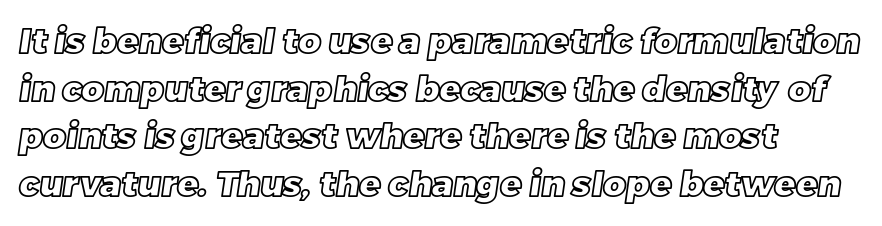
The image shows 35 px text type; set left-aligned, normal line spacing (1.36x), normal letter spacing, not underlined; a large x-height.
